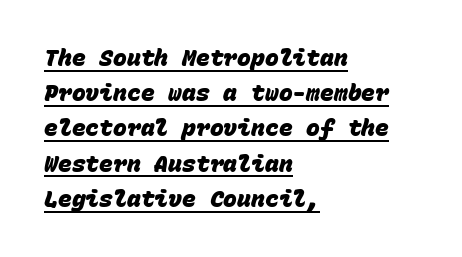
The image shows 23 px bold type; set left-aligned, normal line spacing (1.53x), normal letter spacing, underlined.
